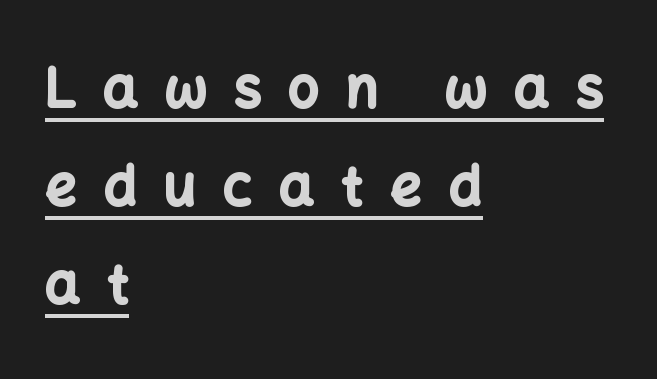
Q: Is the text bold? A: Yes.
Q: Is the text italic (slanted)? A: No, it is upright.
Q: Is the typeface a serif or a sans-serif typeface? A: Sans-serif.
Q: Is the text underlined? A: Yes.
Q: How is the paragraph aligned? A: Left-aligned.
Q: Is the spacing between letters normal or unusually wide? A: Unusually wide.
Q: Width (condensed, normal, or wide)? A: Normal.
Q: Stroke contrast? A: Low.
Q: x-height? A: Medium.
Q: Monospaced? A: No.
